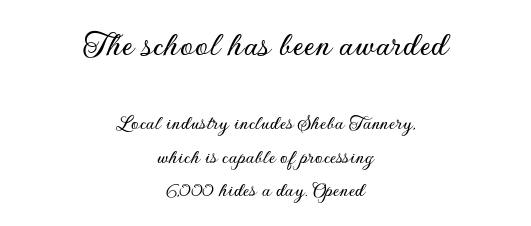
Q: Is the text italic (slanted)? A: Yes.
Q: Is the typeface a serif or a sans-serif typeface? A: Sans-serif.
Q: Is the text underlined? A: No.
Q: How is the paragraph aligned? A: Centered.
Q: Is the spacing between letters normal or unusually wide? A: Normal.
Q: Is the spacing between lines tight, normal or loose? A: Normal.
Q: Which block of text is set in a larger size, the first (top) or the second (bottom)? A: The first (top) one.
Q: Width (condensed, normal, or wide)? A: Normal.
Q: Stroke contrast? A: Low.
Q: x-height? A: Small.
Q: Monospaced? A: No.
